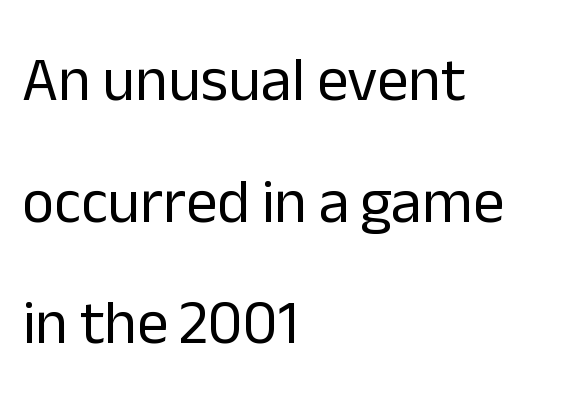
The image shows 62 px regular-weight sans-serif type, upright; set left-aligned, loose line spacing (1.96x), normal letter spacing, not underlined; low stroke contrast and a medium x-height.
